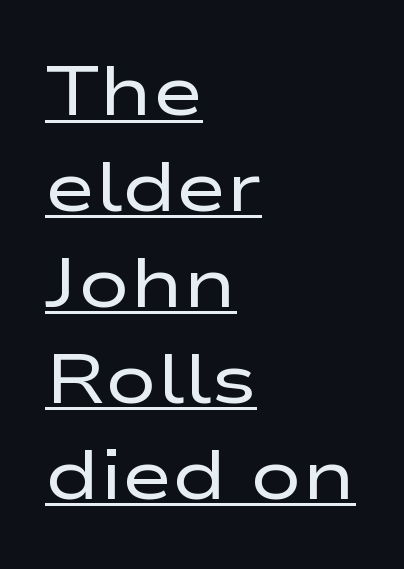
Underlining? Definitely there. Honestly, the letter spacing is just normal — you wouldn't notice it. If you measured baseline to baseline, you'd find a middling distance. Do the characters align in a grid? No, the font is proportional. On a weight scale, this lands at 450 or below.
